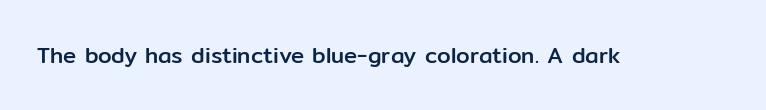
Tall strokes in this sample are plumb rather than angled. Short note: letters normally spaced. Lines of text with bare space underneath.
